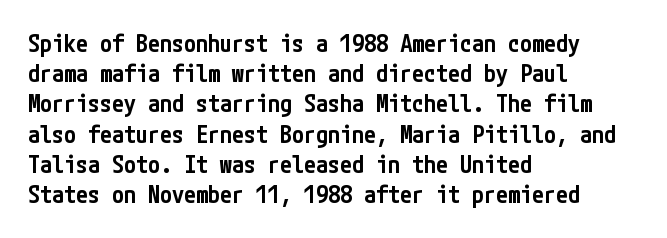
Q: Is the text bold? A: Semi-bold.
Q: Is the text italic (slanted)? A: No, it is upright.
Q: Is the text underlined? A: No.
Q: How is the paragraph aligned? A: Left-aligned.
Q: Is the spacing between letters normal or unusually wide? A: Normal.
Q: Is the spacing between lines tight, normal or loose? A: Normal.
